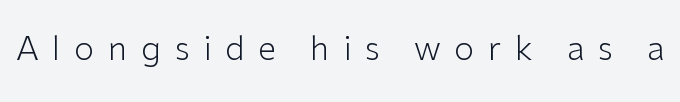
Q: Is the text bold? A: No.
Q: Is the text italic (slanted)? A: No, it is upright.
Q: Is the typeface a serif or a sans-serif typeface? A: Sans-serif.
Q: Is the text underlined? A: No.
Q: Is the spacing between letters normal or unusually wide? A: Unusually wide.
Q: Width (condensed, normal, or wide)? A: Normal.
Q: Stroke contrast? A: Low.
Q: x-height? A: Medium.
Q: Monospaced? A: No.
